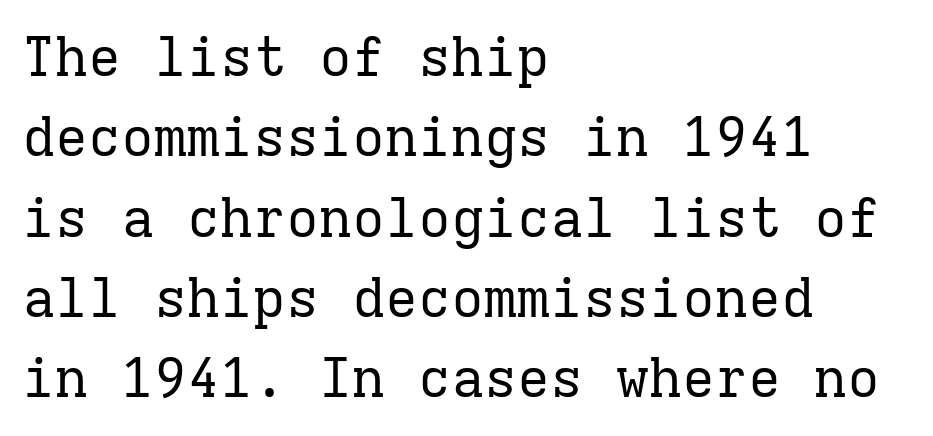
The image shows 55 px regular-weight serif type, upright, monospaced; set left-aligned, normal line spacing (1.46x), normal letter spacing, not underlined; low stroke contrast and a medium x-height.
